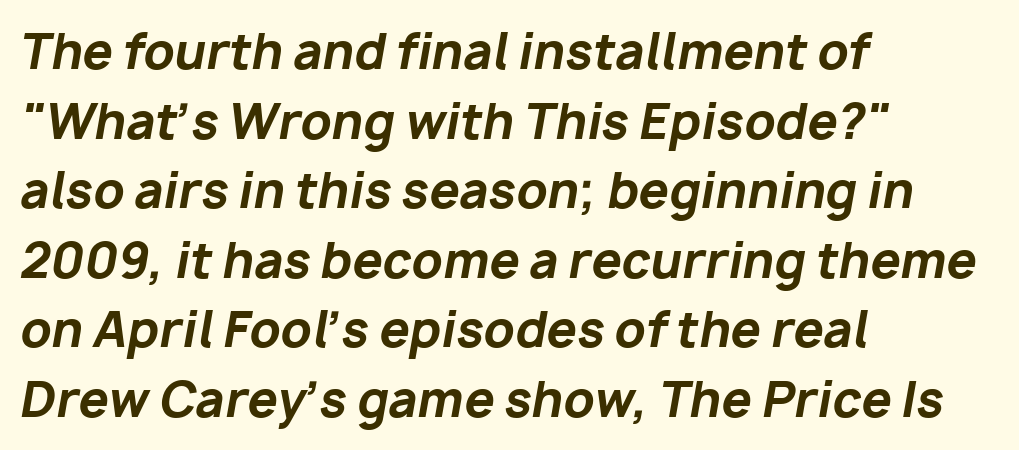
The image shows 48 px bold type, italic (leaning right); set left-aligned, normal line spacing (1.45x), normal letter spacing, not underlined; low stroke contrast and a medium x-height.
